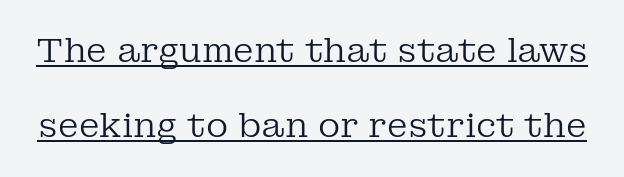
The image shows 34 px regular-weight serif type, upright; set loose line spacing (2.22x), normal letter spacing, underlined; low stroke contrast and a medium x-height.
